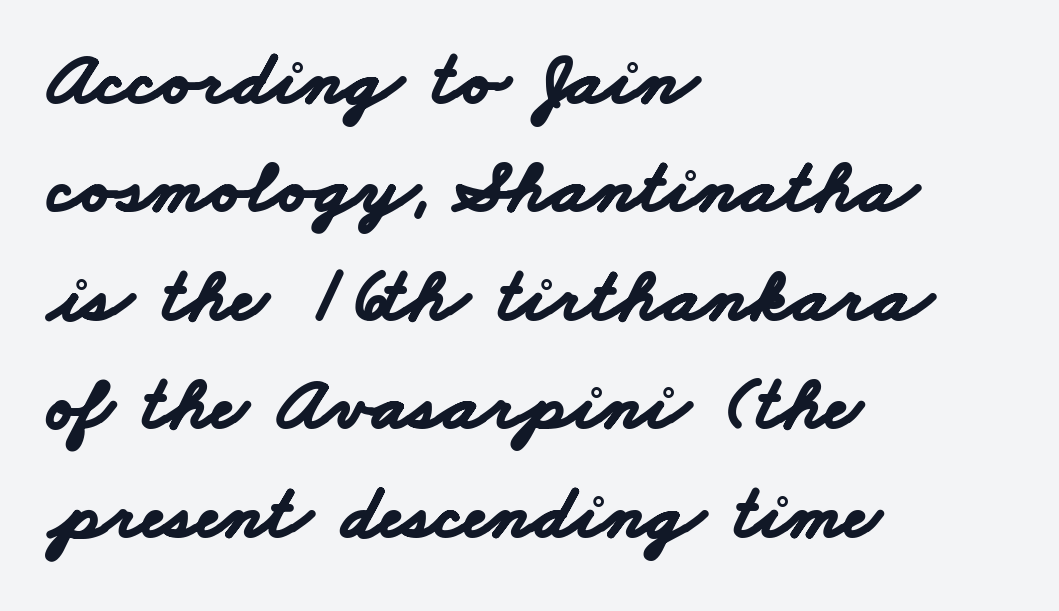
{"serif": "no", "bold": "yes", "weight": "bold", "width": "wide", "stroke_contrast": "low", "x_height": "small", "monospaced": "no", "underline": "no", "align": "left", "line_spacing": "normal", "line_spacing_ratio": 1.39, "letter_spacing": "normal", "letter_spacing_em": 0.0, "glyph_px": 78}
